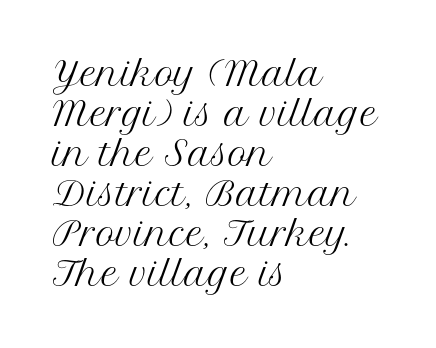
Q: Is the text bold? A: No.
Q: Is the text italic (slanted)? A: Yes.
Q: Is the typeface a serif or a sans-serif typeface? A: Serif.
Q: Is the text underlined? A: No.
Q: How is the paragraph aligned? A: Left-aligned.
Q: Is the spacing between letters normal or unusually wide? A: Normal.
Q: Width (condensed, normal, or wide)? A: Normal.
Q: Stroke contrast? A: Medium.
Q: x-height? A: Medium.
Q: Monospaced? A: No.
